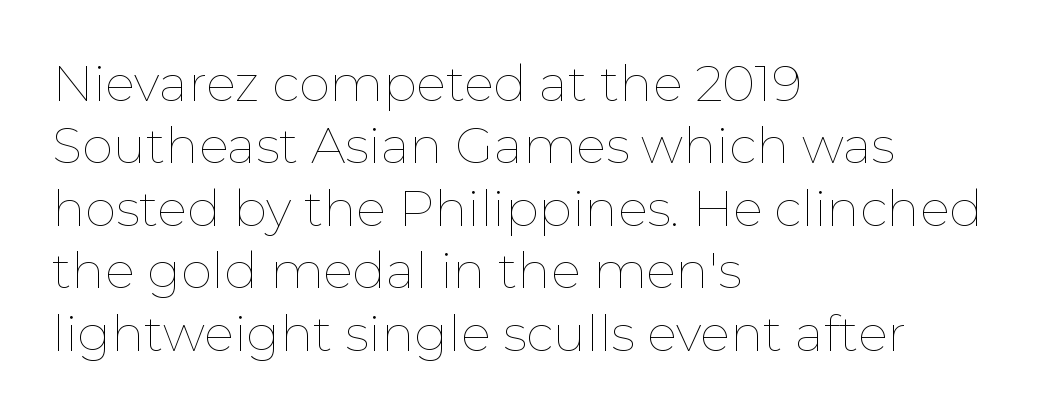
No letter is thick-stroked: the sample isn't bold. Spacing verdict: proportional, widths tailored to each character. Vertical strokes here are truly vertical. Descenders are the only things crossing below the line. If you measured baseline to baseline, you'd find a middling distance. Compared with a centered layout, this one pins lines to the left instead.
